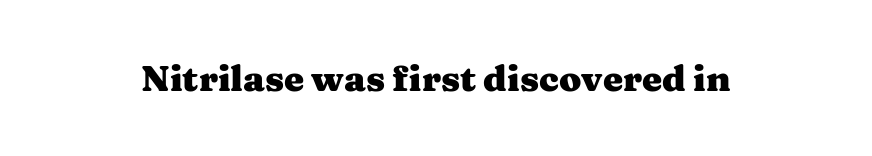
{"serif": "yes", "italic": "no", "bold": "yes", "weight": "heavy", "width": "wide", "stroke_contrast": "medium", "x_height": "medium", "monospaced": "no", "underline": "no", "letter_spacing": "normal", "letter_spacing_em": 0.0, "glyph_px": 36}
